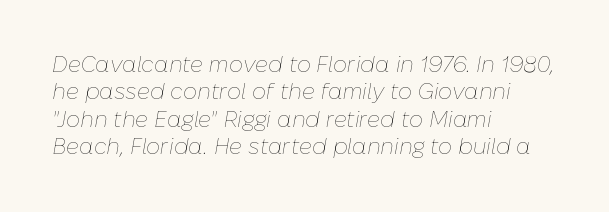
The image shows 22 px text type, italic (leaning right); set left-aligned, normal line spacing (1.25x), normal letter spacing, not underlined.
